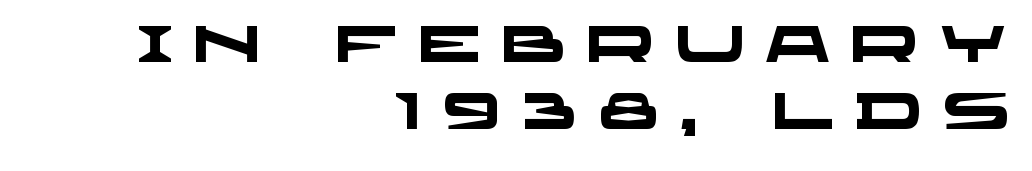
Q: Is the text bold? A: Yes.
Q: Is the typeface a serif or a sans-serif typeface? A: Sans-serif.
Q: Is the text underlined? A: No.
Q: How is the paragraph aligned? A: Right-aligned.
Q: Is the spacing between letters normal or unusually wide? A: Unusually wide.
Q: Is the spacing between lines tight, normal or loose? A: Normal.
Q: Width (condensed, normal, or wide)? A: Wide.
Q: Stroke contrast? A: Low.
Q: x-height? A: Large.
Q: Monospaced? A: No.
